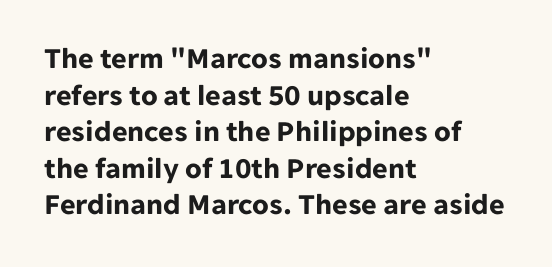
The image shows 30 px bold sans-serif type, upright; set left-aligned, line spacing 1.22x, normal letter spacing, not underlined; low stroke contrast and a medium x-height.
